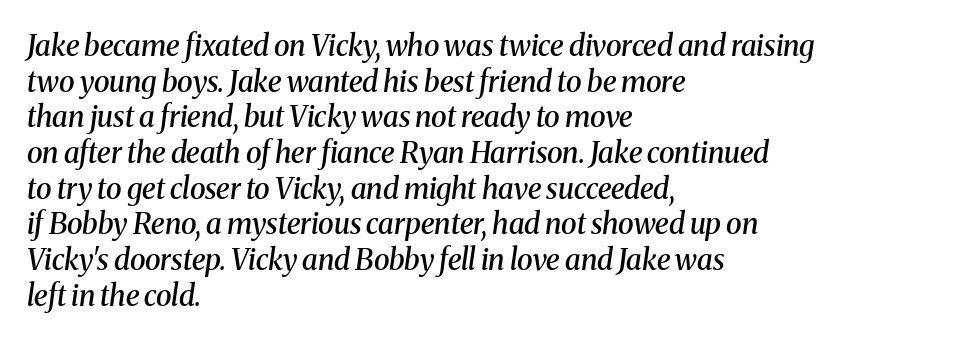
The image shows 29 px semibold serif type, italic (leaning right); set left-aligned, line spacing 1.23x, normal letter spacing, not underlined; medium stroke contrast and a medium x-height.
